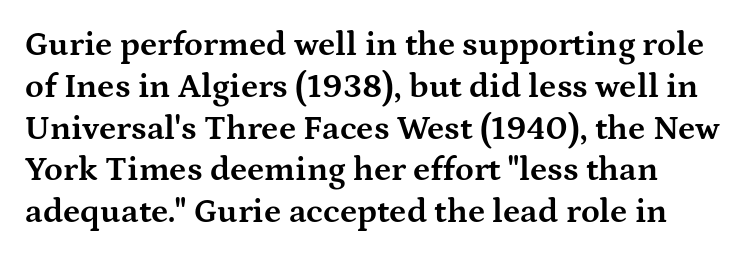
{"serif": "yes", "italic": "no", "bold": "yes", "weight": "bold", "width": "wide", "stroke_contrast": "medium", "x_height": "medium", "monospaced": "no", "underline": "no", "line_spacing_ratio": 1.23, "letter_spacing": "normal", "letter_spacing_em": 0.0, "glyph_px": 34}
